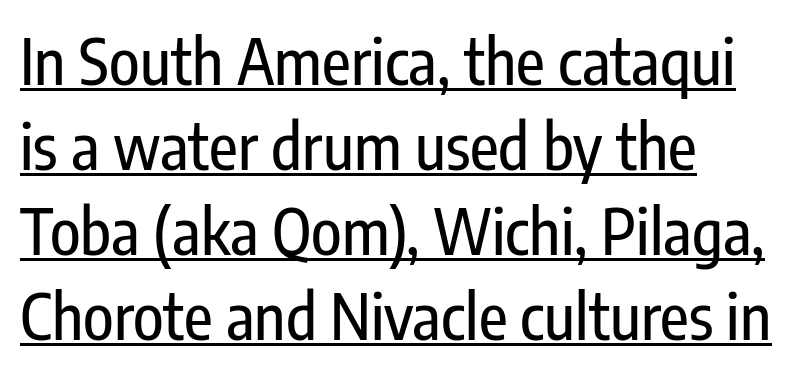
{"serif": "no", "italic": "no", "width": "condensed", "stroke_contrast": "low", "x_height": "medium", "monospaced": "no", "underline": "yes", "align": "left", "line_spacing": "normal", "line_spacing_ratio": 1.35, "letter_spacing": "normal", "letter_spacing_em": 0.0, "glyph_px": 63}
